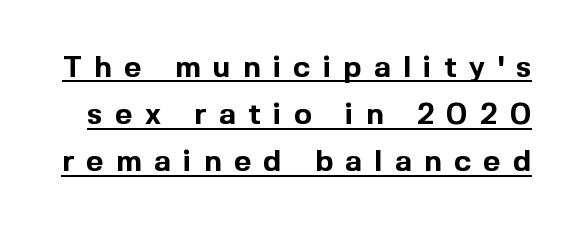
Q: Is the text bold? A: Yes.
Q: Is the text italic (slanted)? A: No, it is upright.
Q: Is the typeface a serif or a sans-serif typeface? A: Sans-serif.
Q: Is the text underlined? A: Yes.
Q: Is the spacing between letters normal or unusually wide? A: Unusually wide.
Q: Is the spacing between lines tight, normal or loose? A: Normal.
Q: Width (condensed, normal, or wide)? A: Normal.
Q: x-height? A: Medium.
Q: Monospaced? A: No.
